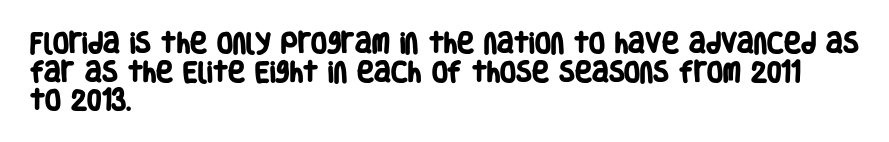
{"bold": "yes", "underline": "no", "align": "left", "line_spacing": "normal", "line_spacing_ratio": 1.25, "letter_spacing": "normal", "letter_spacing_em": 0.0, "glyph_px": 23}
